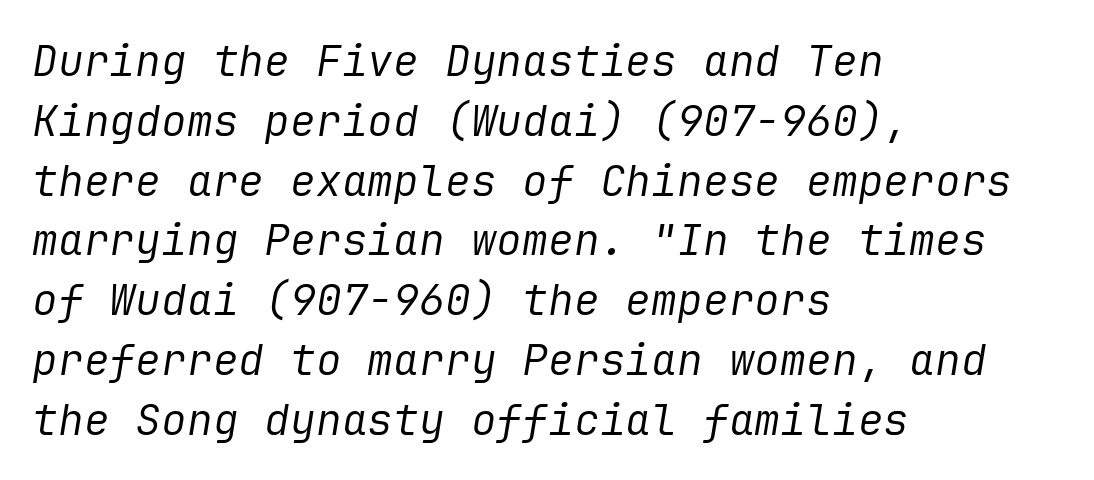
Weight: regular or lighter. The face used here has a pronounced slope to its letters. All the whitespace from short lines collects on the right. Honestly, the letter spacing is just normal — you wouldn't notice it. Regarding leading, the lines here are spaced in the standard way. Plain, unruled lines of type.
